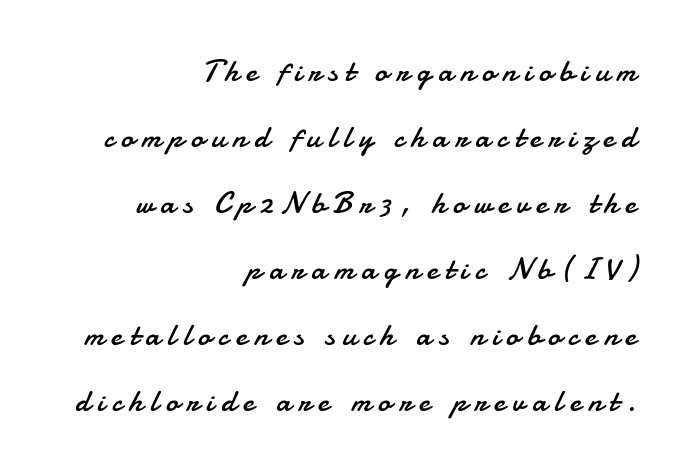
The image shows 31 px regular-weight sans-serif type; set right-aligned, loose line spacing (2.13x), unusually wide letter spacing (+0.24 em), not underlined; low stroke contrast and a small x-height.
